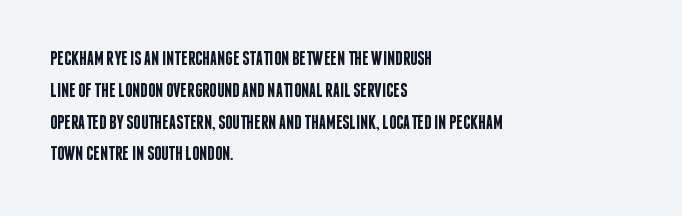
In terms of letterspacing, this is plain default setting. Words float on clear page, feet unadorned. A fair bit of extra ink — the face is semibold, not bold. One-word summary of the alignment: left. A typesetter would call this leading conventional body-copy spacing.
